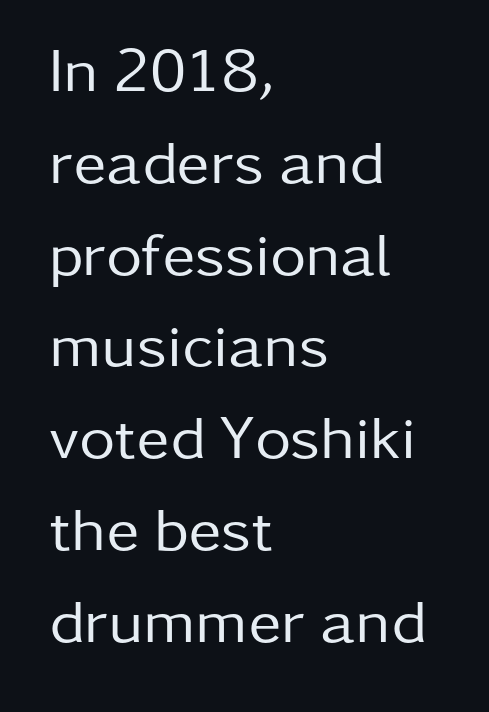
The image shows 62 px regular-weight sans-serif type, upright; set left-aligned, normal line spacing (1.48x), normal letter spacing, not underlined; low stroke contrast and a medium x-height.
